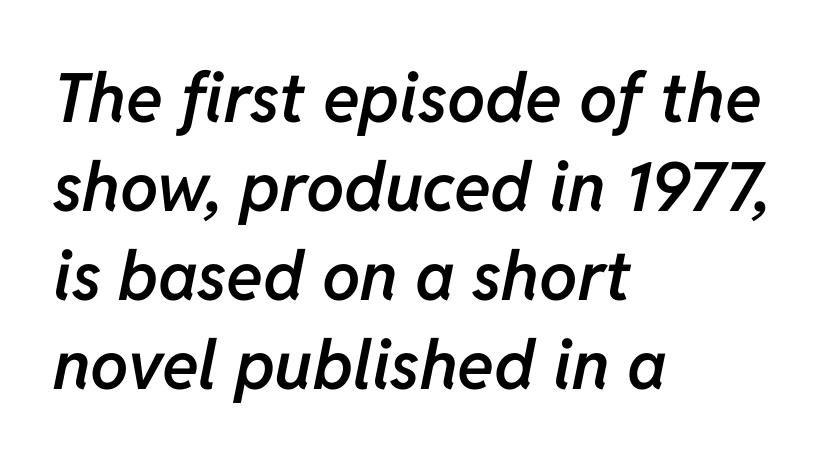
The image shows 68 px semibold type, italic (leaning right); set left-aligned, normal line spacing (1.31x), normal letter spacing, not underlined; low stroke contrast and a medium x-height.
